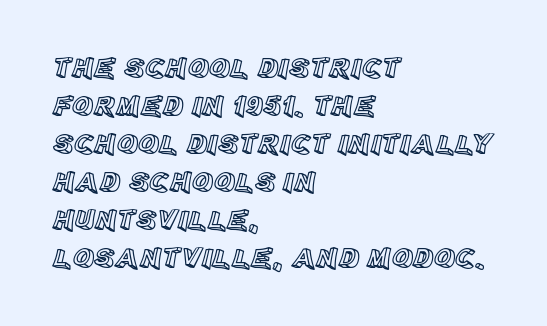
The image shows 29 px text type; set left-aligned, normal line spacing (1.31x), normal letter spacing, not underlined; a large x-height.
